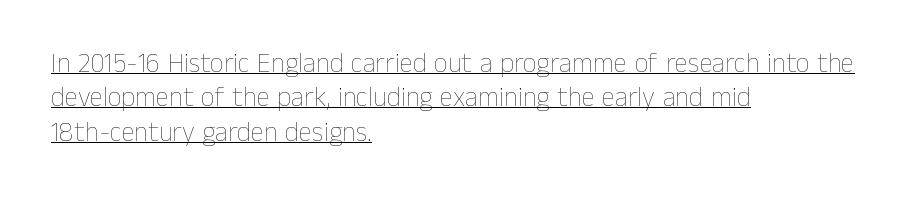
The image shows 27 px text type, upright; set left-aligned, normal line spacing (1.27x), normal letter spacing, underlined.
